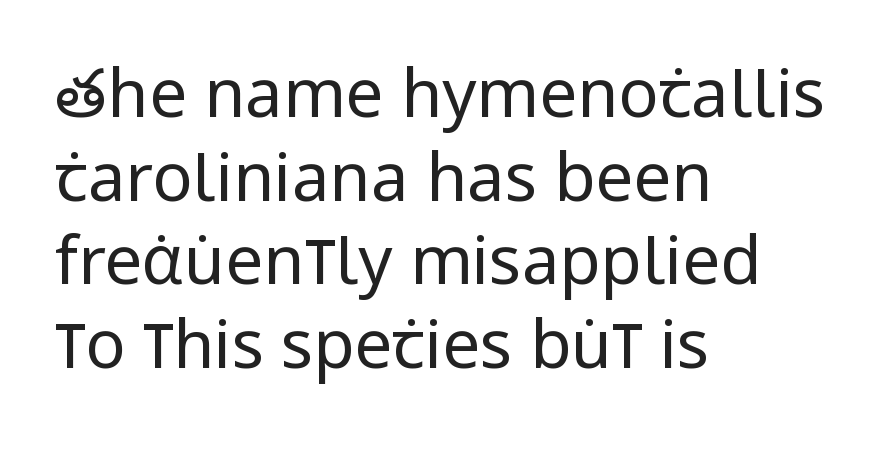
{"serif": "no", "italic": "no", "bold": "no", "weight": "regular", "width": "condensed", "stroke_contrast": "low", "x_height": "large", "monospaced": "no", "underline": "no", "align": "left", "line_spacing": "normal", "line_spacing_ratio": 1.25, "letter_spacing": "normal", "letter_spacing_em": 0.0, "glyph_px": 67}
